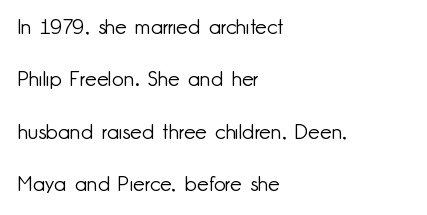
Q: Is the text bold? A: No.
Q: Is the text italic (slanted)? A: No, it is upright.
Q: Is the text underlined? A: No.
Q: How is the paragraph aligned? A: Left-aligned.
Q: Is the spacing between letters normal or unusually wide? A: Normal.
Q: Is the spacing between lines tight, normal or loose? A: Loose.
